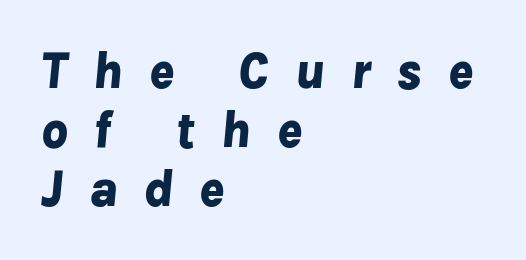
Q: Is the text bold? A: Yes.
Q: Is the text italic (slanted)? A: Yes, it leans right by about 8 degrees.
Q: Is the text underlined? A: No.
Q: How is the paragraph aligned? A: Left-aligned.
Q: Is the spacing between letters normal or unusually wide? A: Unusually wide.
Q: Is the spacing between lines tight, normal or loose? A: Tight.
Q: Width (condensed, normal, or wide)? A: Normal.
Q: Stroke contrast? A: Low.
Q: x-height? A: Medium.
Q: Monospaced? A: No.
